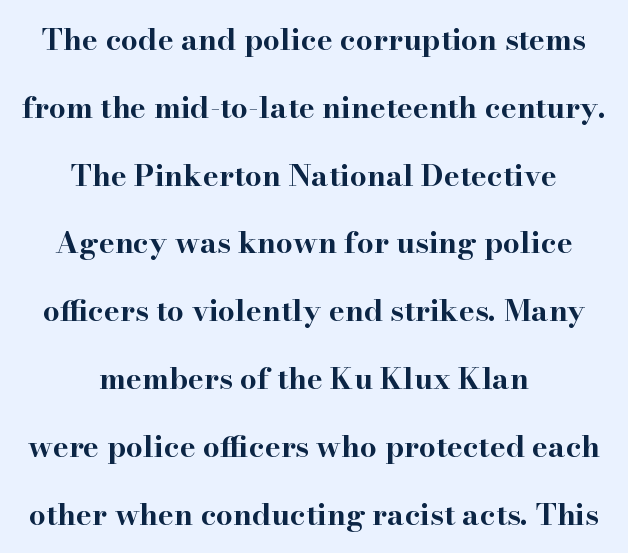
The image shows 30 px bold, wide serif type, upright; set centered, loose line spacing (2.26x), normal letter spacing, not underlined; high stroke contrast and a small x-height.
